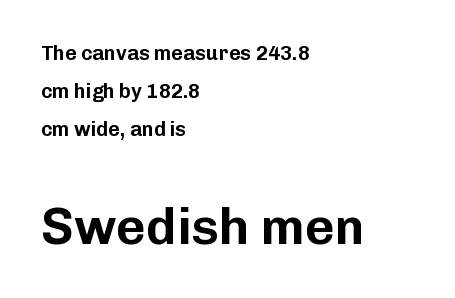
Q: Is the text italic (slanted)? A: No, it is upright.
Q: Is the typeface a serif or a sans-serif typeface? A: Sans-serif.
Q: Is the text underlined? A: No.
Q: How is the paragraph aligned? A: Left-aligned.
Q: Is the spacing between letters normal or unusually wide? A: Normal.
Q: Is the spacing between lines tight, normal or loose? A: Loose.
Q: Which block of text is set in a larger size, the first (top) or the second (bottom)? A: The second (bottom) one.
Q: Width (condensed, normal, or wide)? A: Normal.
Q: Stroke contrast? A: Low.
Q: x-height? A: Medium.
Q: Monospaced? A: No.
